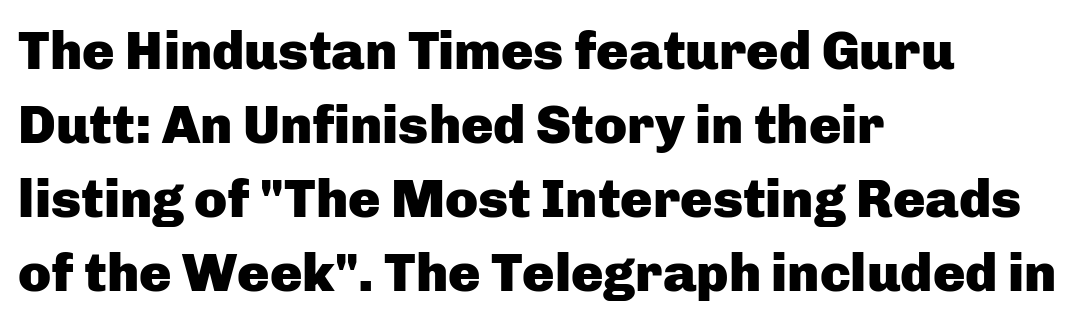
A bare baseline throughout the passage. The rendering keeps characters at their native spacing. A typesetter would mark this as roman, not italic. The ragged edge is on the right, which tells us the setting is flush left. A full-strength bold gives these letters their thick strokes. The face used here is a sans, in the tradition of grotesques and geometrics.
